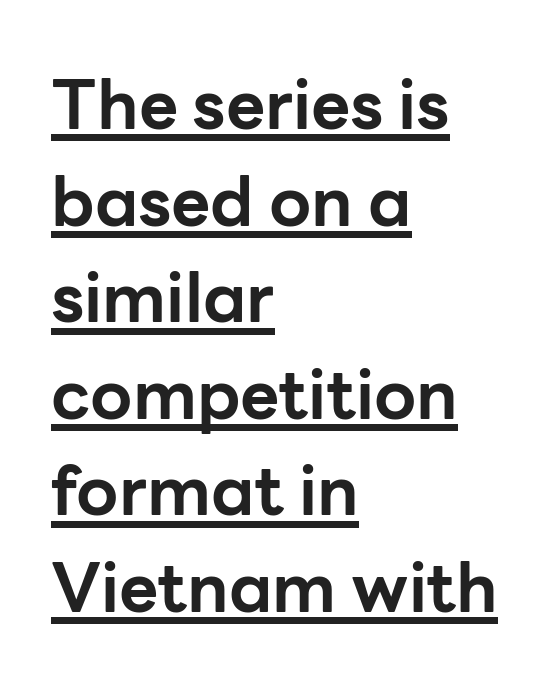
{"serif": "no", "italic": "no", "bold": "yes", "weight": "bold", "width": "normal", "stroke_contrast": "low", "x_height": "medium", "monospaced": "no", "underline": "yes", "align": "left", "line_spacing": "normal", "line_spacing_ratio": 1.42, "letter_spacing": "normal", "letter_spacing_em": 0.0, "glyph_px": 68}
